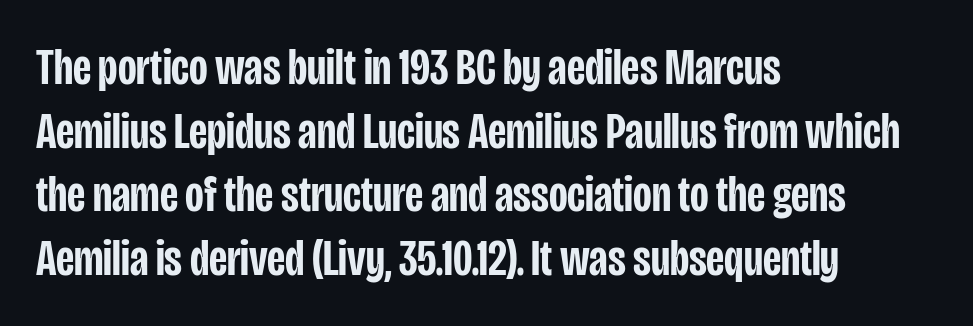
{"serif": "no", "italic": "no", "bold": "semi", "weight": "semibold", "width": "condensed", "stroke_contrast": "low", "x_height": "large", "monospaced": "no", "underline": "no", "align": "left", "line_spacing": "normal", "line_spacing_ratio": 1.25, "letter_spacing": "normal", "letter_spacing_em": 0.0, "glyph_px": 51}
